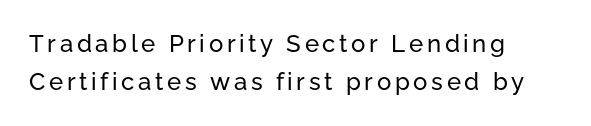
{"italic": "no", "underline": "no", "align": "left", "line_spacing": "normal", "line_spacing_ratio": 1.59, "glyph_px": 24}
